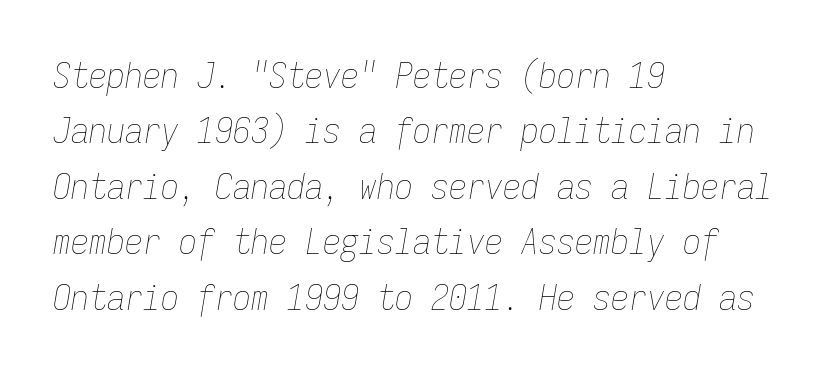
The image shows 36 px thin, condensed type, italic (leaning right), monospaced; set left-aligned, normal line spacing (1.54x), normal letter spacing, not underlined; low stroke contrast and a medium x-height.
